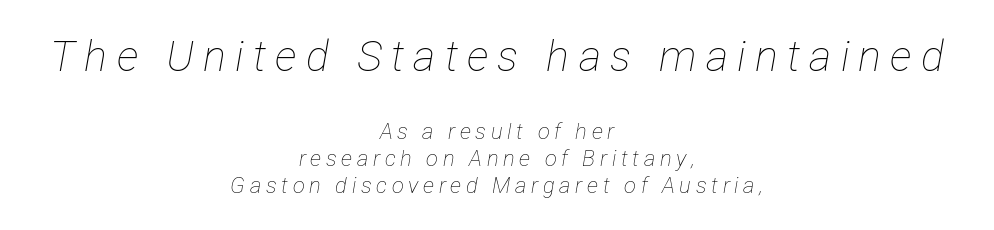
{"italic": "yes", "lean": "right", "slant_degrees": 12, "bold": "no", "weight": "thin", "width": "condensed", "stroke_contrast": "low", "x_height": "medium", "monospaced": "no", "underline": "no", "align": "center", "line_spacing_ratio": 1.22, "letter_spacing": "wide", "letter_spacing_em": 0.21, "larger_block": "first", "size_ratio": 1.95, "glyph_px": 43}
